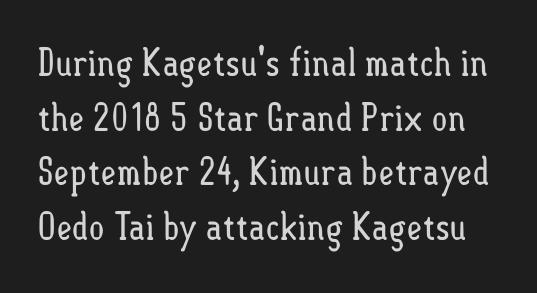
Q: Is the text bold? A: No.
Q: Is the text italic (slanted)? A: No, it is upright.
Q: Is the text underlined? A: No.
Q: Is the spacing between letters normal or unusually wide? A: Normal.
Q: Is the spacing between lines tight, normal or loose? A: Normal.
Q: Width (condensed, normal, or wide)? A: Condensed.
Q: Stroke contrast? A: Low.
Q: x-height? A: Small.
Q: Monospaced? A: No.
